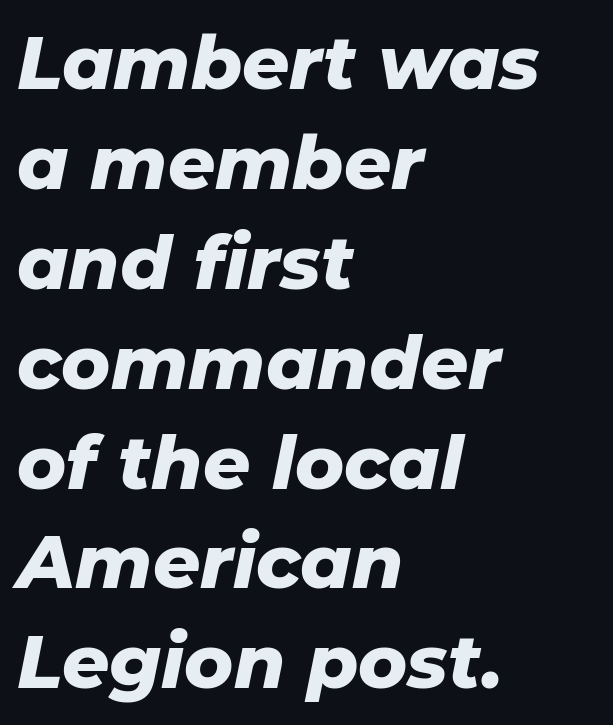
Layout note: lines flush left. The strokes are fattened all the way to bold. Default kerning and tracking; the words read as compact shapes. The face used here has a pronounced slope to its letters. Proportional: the letters do not fall into vertical columns.
